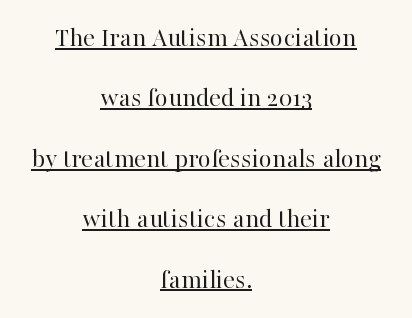
Q: Is the text bold? A: No.
Q: Is the text italic (slanted)? A: No, it is upright.
Q: Is the typeface a serif or a sans-serif typeface? A: Serif.
Q: Is the text underlined? A: Yes.
Q: How is the paragraph aligned? A: Centered.
Q: Is the spacing between letters normal or unusually wide? A: Normal.
Q: Is the spacing between lines tight, normal or loose? A: Loose.
Q: Width (condensed, normal, or wide)? A: Normal.
Q: Stroke contrast? A: High.
Q: x-height? A: Medium.
Q: Monospaced? A: No.
